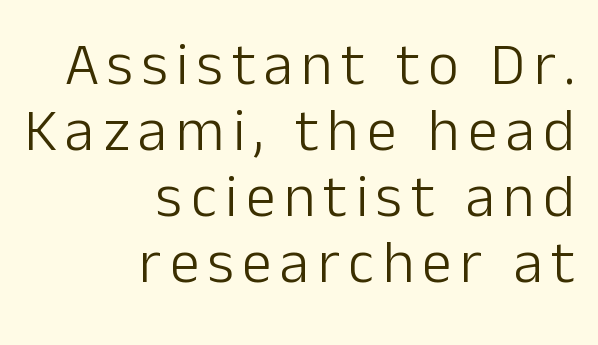
Q: Is the text bold? A: No.
Q: Is the text italic (slanted)? A: No, it is upright.
Q: Is the typeface a serif or a sans-serif typeface? A: Sans-serif.
Q: Is the text underlined? A: No.
Q: How is the paragraph aligned? A: Right-aligned.
Q: Is the spacing between lines tight, normal or loose? A: Tight.
Q: Width (condensed, normal, or wide)? A: Normal.
Q: Stroke contrast? A: Low.
Q: x-height? A: Medium.
Q: Monospaced? A: No.
